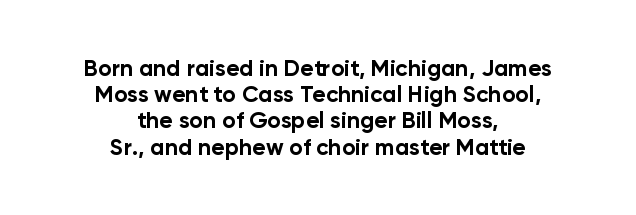
Q: Is the text bold? A: Yes.
Q: Is the text italic (slanted)? A: No, it is upright.
Q: Is the text underlined? A: No.
Q: How is the paragraph aligned? A: Centered.
Q: Is the spacing between letters normal or unusually wide? A: Normal.
Q: Is the spacing between lines tight, normal or loose? A: Tight.
